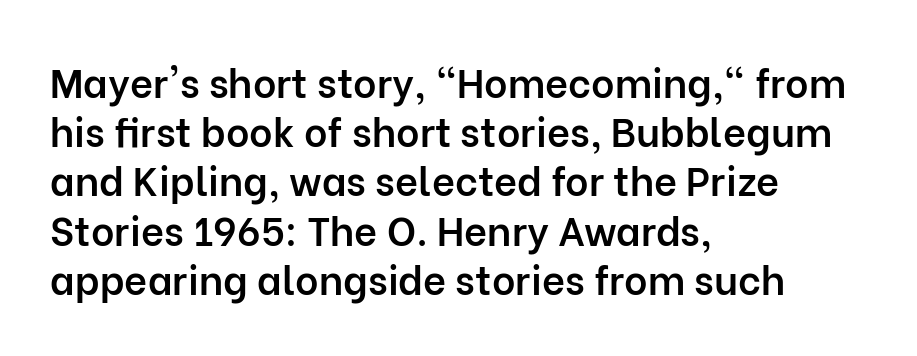
Q: Is the text bold? A: Semi-bold.
Q: Is the text italic (slanted)? A: No, it is upright.
Q: Is the typeface a serif or a sans-serif typeface? A: Sans-serif.
Q: Is the text underlined? A: No.
Q: How is the paragraph aligned? A: Left-aligned.
Q: Is the spacing between letters normal or unusually wide? A: Normal.
Q: Width (condensed, normal, or wide)? A: Normal.
Q: Stroke contrast? A: Low.
Q: x-height? A: Medium.
Q: Monospaced? A: No.
